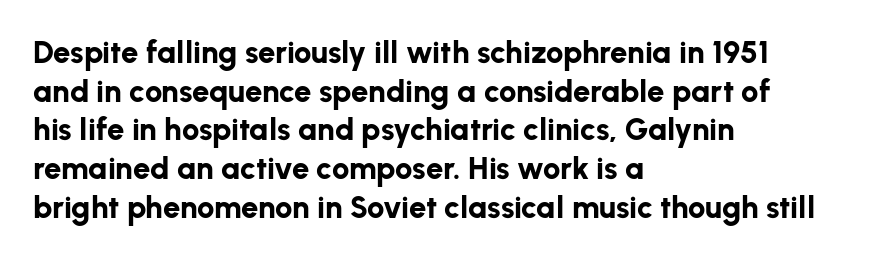
Q: Is the text bold? A: Yes.
Q: Is the text italic (slanted)? A: No, it is upright.
Q: Is the typeface a serif or a sans-serif typeface? A: Sans-serif.
Q: Is the text underlined? A: No.
Q: How is the paragraph aligned? A: Left-aligned.
Q: Is the spacing between letters normal or unusually wide? A: Normal.
Q: Is the spacing between lines tight, normal or loose? A: Normal.
Q: Width (condensed, normal, or wide)? A: Normal.
Q: Stroke contrast? A: Low.
Q: x-height? A: Medium.
Q: Monospaced? A: No.
